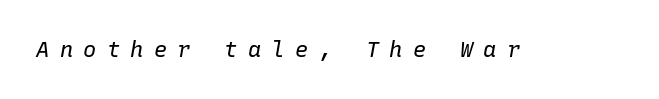
{"italic": "yes", "lean": "right", "slant_degrees": 10, "bold": "no", "underline": "no", "letter_spacing": "wide", "letter_spacing_em": 0.47, "glyph_px": 22}
